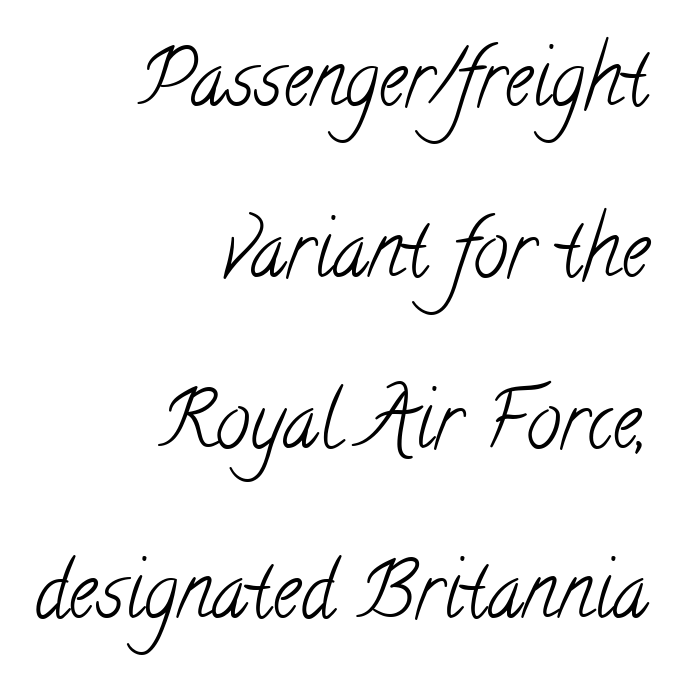
The image shows 78 px light, condensed serif type; set right-aligned, loose line spacing (2.19x), normal letter spacing, not underlined; low stroke contrast and a small x-height.
